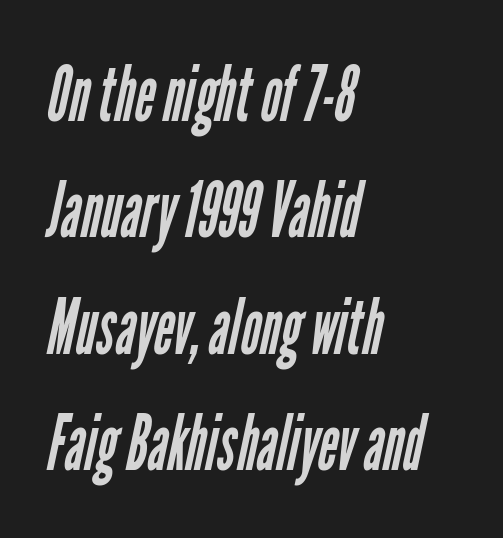
{"serif": "no", "bold": "no", "weight": "regular", "width": "condensed", "stroke_contrast": "low", "x_height": "medium", "monospaced": "no", "underline": "no", "align": "left", "line_spacing": "normal", "line_spacing_ratio": 1.51, "letter_spacing": "normal", "letter_spacing_em": 0.0, "glyph_px": 77}
